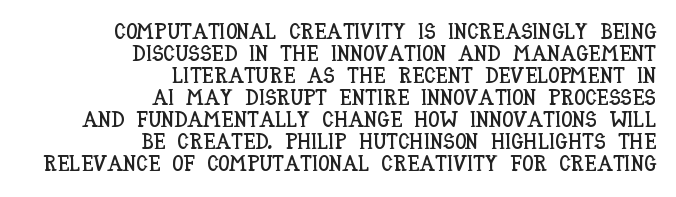
Compared with typical body copy, the letter spacing here is the same. This sample uses an upright cut, with every glyph sitting square on the baseline. The passage shown stacks its lines with hardly any gap. The rag falls on the left side of this text block.
